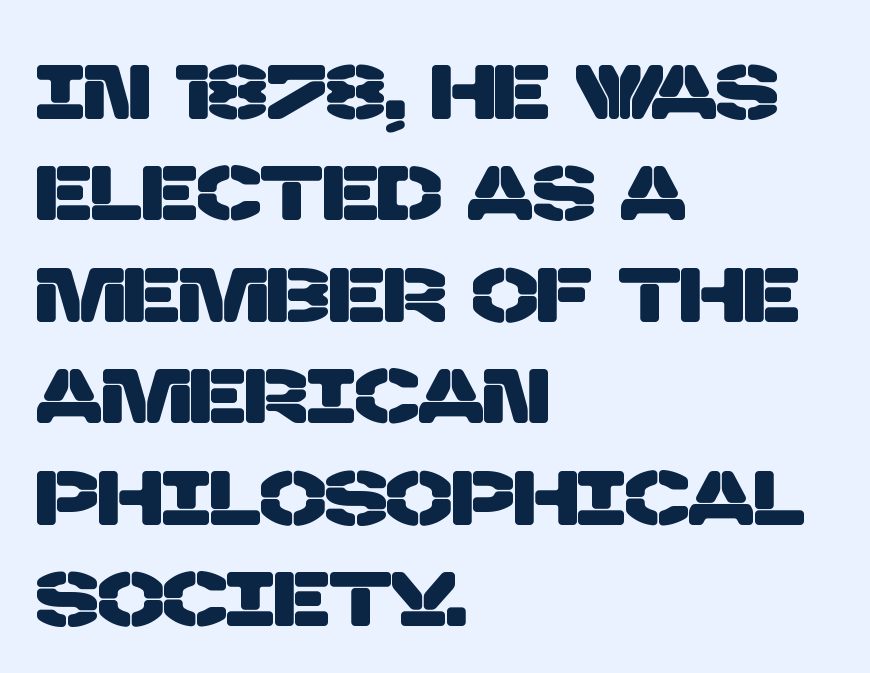
The image shows 78 px sans-serif type; set left-aligned, normal line spacing (1.3x), normal letter spacing, not underlined; low stroke contrast and a large x-height.
